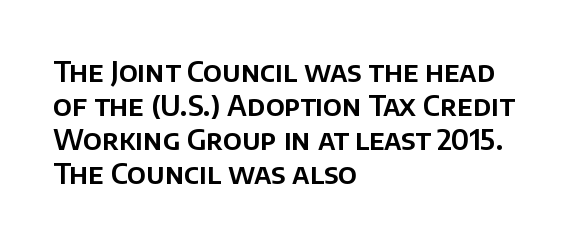
Q: Is the text italic (slanted)? A: No, it is upright.
Q: Is the typeface a serif or a sans-serif typeface? A: Sans-serif.
Q: Is the text underlined? A: No.
Q: How is the paragraph aligned? A: Left-aligned.
Q: Is the spacing between letters normal or unusually wide? A: Normal.
Q: Width (condensed, normal, or wide)? A: Normal.
Q: Stroke contrast? A: Low.
Q: x-height? A: Large.
Q: Monospaced? A: No.
